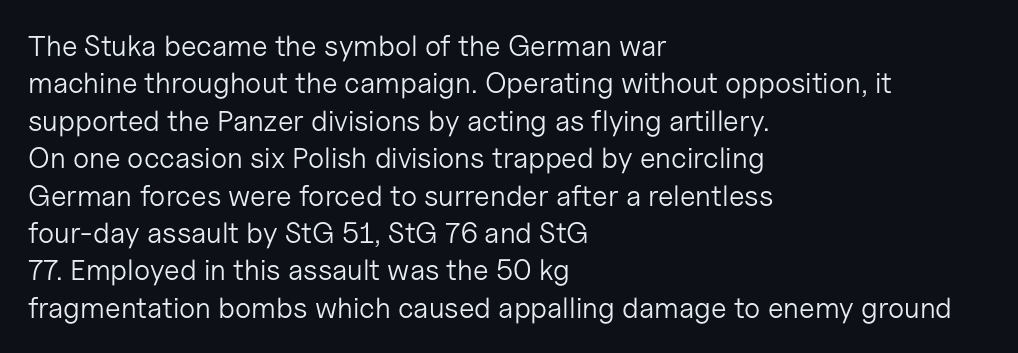
The type is set solid horizontally, with unmodified tracking. Check where the strokes stop: nothing finishes them off — pure sans. Looks like regular typesetting: each glyph gets only the width it needs. The area under the type is left untouched.
